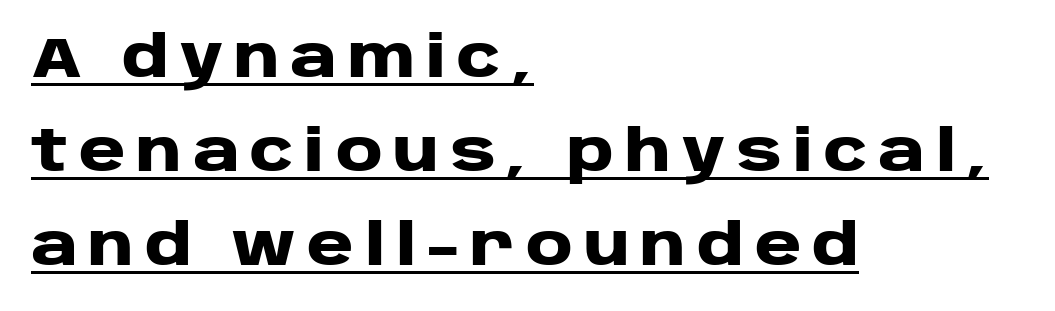
The image shows 57 px heavy, wide sans-serif type, upright; set left-aligned, normal line spacing (1.65x), underlined; low stroke contrast and a large x-height.
